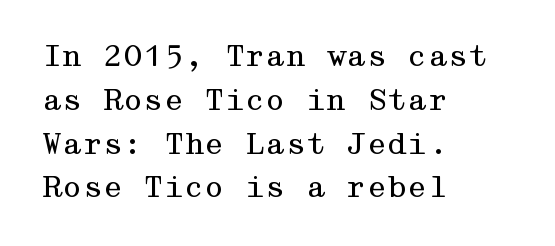
Q: Is the text bold? A: No.
Q: Is the text italic (slanted)? A: No, it is upright.
Q: Is the typeface a serif or a sans-serif typeface? A: Serif.
Q: Is the text underlined? A: No.
Q: How is the paragraph aligned? A: Left-aligned.
Q: Is the spacing between letters normal or unusually wide? A: Normal.
Q: Is the spacing between lines tight, normal or loose? A: Normal.
Q: Width (condensed, normal, or wide)? A: Wide.
Q: Stroke contrast? A: Medium.
Q: x-height? A: Medium.
